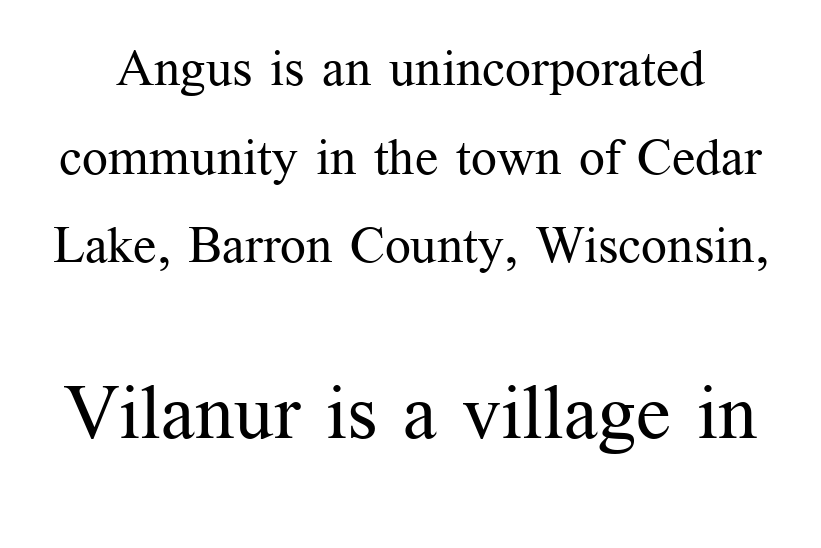
The specimen omits any rule beneath the text block's lines. Is this a fixed-width face? No — the glyphs have proportional, varying widths. Are there feet on the stems? There are — it's a serif. Stems here are at most as thick as an everyday book face. Each word holds together tightly as a unit, with standard inter-letter gaps.
